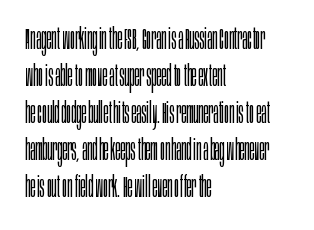
{"serif": "no", "italic": "no", "bold": "no", "weight": "light", "width": "condensed", "stroke_contrast": "low", "x_height": "large", "monospaced": "no", "underline": "no", "align": "left", "line_spacing_ratio": 1.23, "letter_spacing": "normal", "letter_spacing_em": 0.0, "glyph_px": 30}
